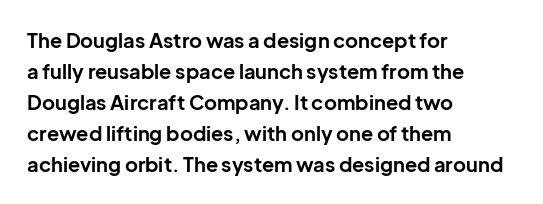
The image shows 20 px bold type, upright; set left-aligned, normal line spacing (1.55x), normal letter spacing, not underlined.
